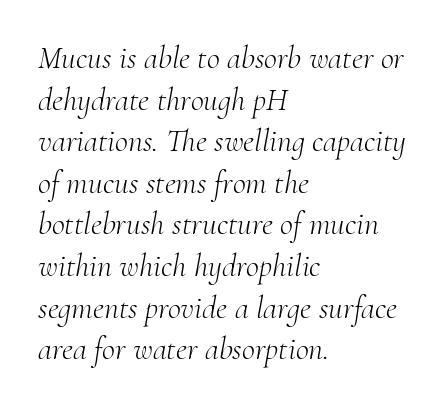
Glance below the letters and you will spot only blank space. The typesetter chose a ragged-right arrangement here. Stroke thickness stays within the range of a standard reading face or lighter. How are the letters spaced? Ordinarily, with no added tracking. The letters carry serifs — small finishing strokes at the ends of their stems.
